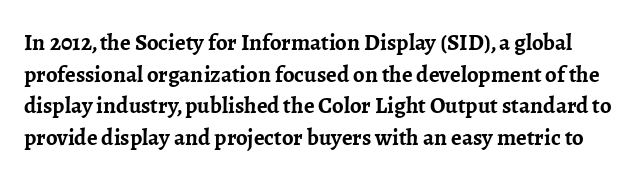
The image shows 23 px bold type, upright; set normal line spacing (1.38x), normal letter spacing, not underlined.
